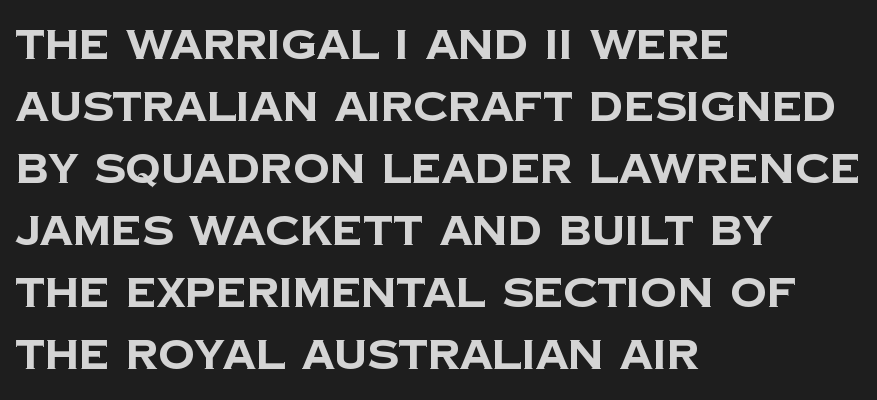
Q: Is the text bold? A: Yes.
Q: Is the typeface a serif or a sans-serif typeface? A: Sans-serif.
Q: Is the text underlined? A: No.
Q: How is the paragraph aligned? A: Left-aligned.
Q: Is the spacing between letters normal or unusually wide? A: Normal.
Q: Is the spacing between lines tight, normal or loose? A: Normal.
Q: Width (condensed, normal, or wide)? A: Normal.
Q: Stroke contrast? A: Low.
Q: x-height? A: Large.
Q: Monospaced? A: No.
